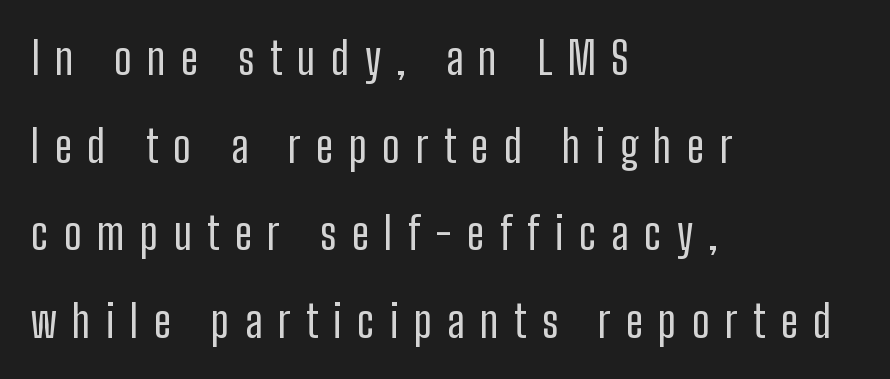
Is the type heavy? It reads as light-to-regular instead. There is plenty of visible air inserted between adjacent glyphs. These lines stand farther apart than default settings would place them. The paragraph has a hard left edge and a soft right edge. The area under the type is left untouched. Examine the stroke ends and you'll find no serifs.
